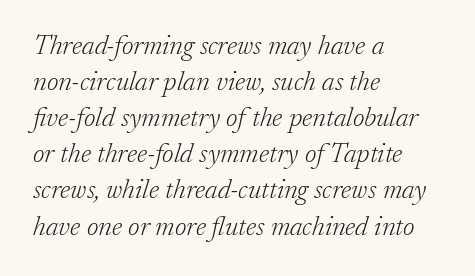
Q: Is the text bold? A: No.
Q: Is the text italic (slanted)? A: Yes, it leans right by about 17 degrees.
Q: Is the typeface a serif or a sans-serif typeface? A: Serif.
Q: Is the text underlined? A: No.
Q: How is the paragraph aligned? A: Left-aligned.
Q: Is the spacing between letters normal or unusually wide? A: Normal.
Q: Is the spacing between lines tight, normal or loose? A: Normal.
Q: Width (condensed, normal, or wide)? A: Normal.
Q: Stroke contrast? A: Low.
Q: x-height? A: Small.
Q: Monospaced? A: No.
